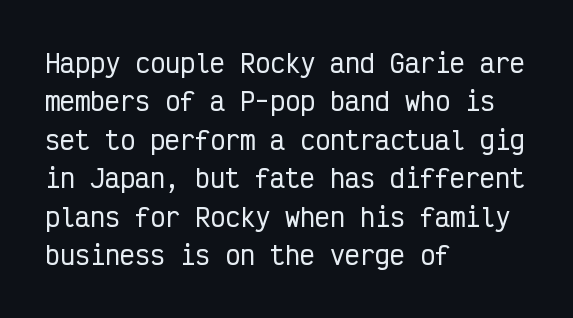
The image shows 25 px text type, upright; set left-aligned, normal line spacing (1.54x), normal letter spacing, not underlined.
